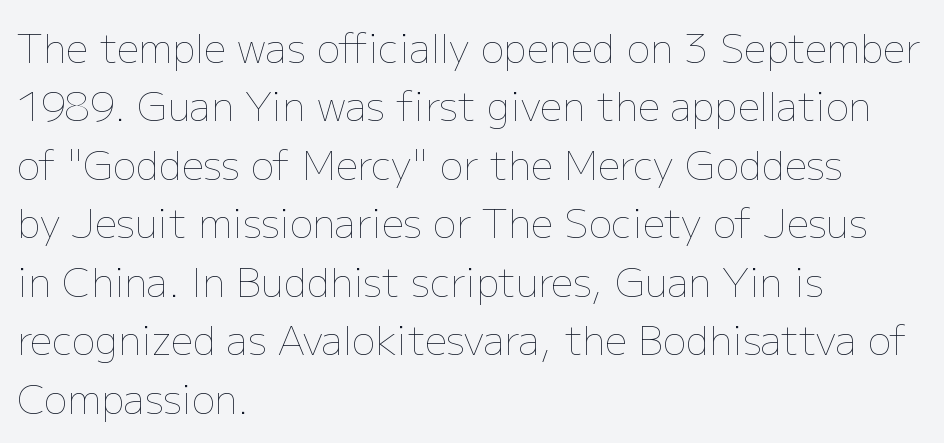
{"italic": "no", "bold": "no", "weight": "thin", "width": "normal", "stroke_contrast": "low", "x_height": "medium", "monospaced": "no", "underline": "no", "align": "left", "line_spacing": "normal", "line_spacing_ratio": 1.5, "letter_spacing": "normal", "letter_spacing_em": 0.0, "glyph_px": 39}
